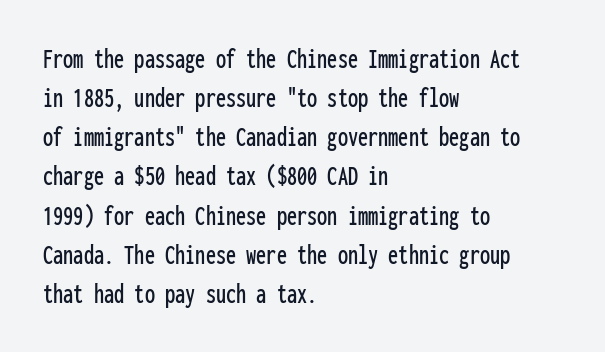
Rule under the text: the space is simply empty. Each word holds together tightly as a unit, with standard inter-letter gaps. A typesetter would call this leading conventional body-copy spacing. Note the uniform advance width — an 'i' takes as much space as an 'm'. It's the straight-up-and-down kind of type. These lines are set flush left with a ragged right edge.
